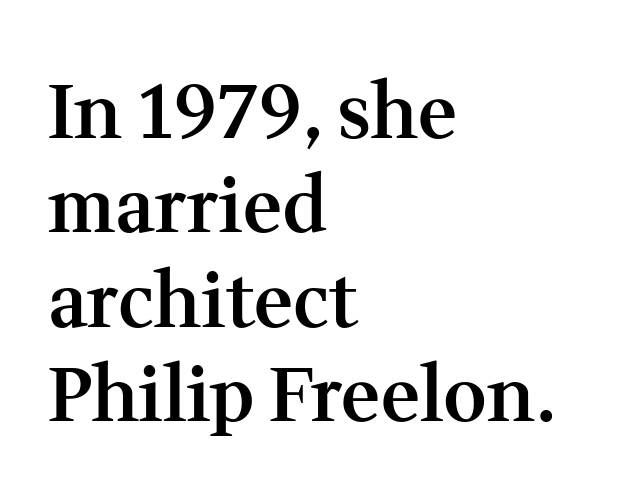
Q: Is the text bold? A: Semi-bold.
Q: Is the text italic (slanted)? A: No, it is upright.
Q: Is the typeface a serif or a sans-serif typeface? A: Serif.
Q: Is the text underlined? A: No.
Q: How is the paragraph aligned? A: Left-aligned.
Q: Is the spacing between letters normal or unusually wide? A: Normal.
Q: Is the spacing between lines tight, normal or loose? A: Normal.
Q: Width (condensed, normal, or wide)? A: Normal.
Q: Stroke contrast? A: Medium.
Q: x-height? A: Medium.
Q: Monospaced? A: No.
